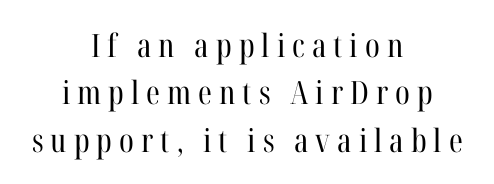
The paragraph shown floats in the horizontal middle. Letter spacing: wide. The passage shown is typed in a proportional face where columns would drift. Small tapered or slab feet sit at the stroke ends, so this counts as serif.
